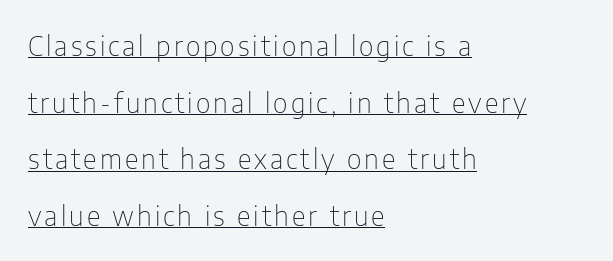
Visually the block forms a straight wall on the left and a jagged coastline on the right. A typographer would call this underscored text. The space between consecutive lines is lavish. Posture: upright roman.
